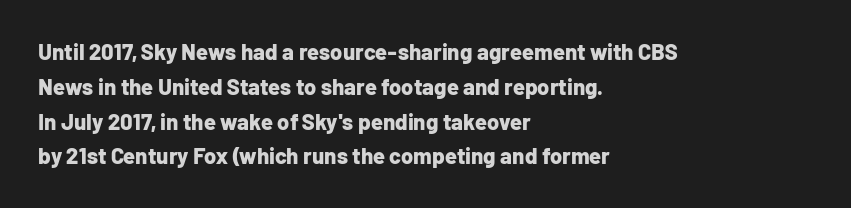
Q: Is the text bold? A: Yes.
Q: Is the text italic (slanted)? A: No, it is upright.
Q: Is the text underlined? A: No.
Q: How is the paragraph aligned? A: Left-aligned.
Q: Is the spacing between letters normal or unusually wide? A: Normal.
Q: Is the spacing between lines tight, normal or loose? A: Normal.
